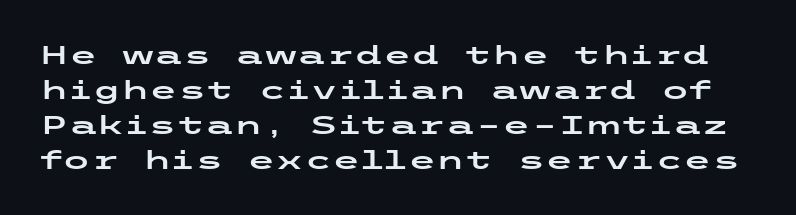
The image shows 26 px text type, upright; set normal line spacing (1.34x), normal letter spacing, not underlined.
